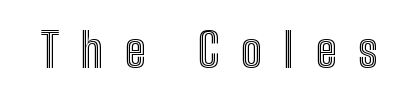
These lines have a slow, spaced-out rhythm from letter to letter. You could not count columns in this text — the font is proportionally spaced. Posture: upright roman. Has an underline been added? It has not.
